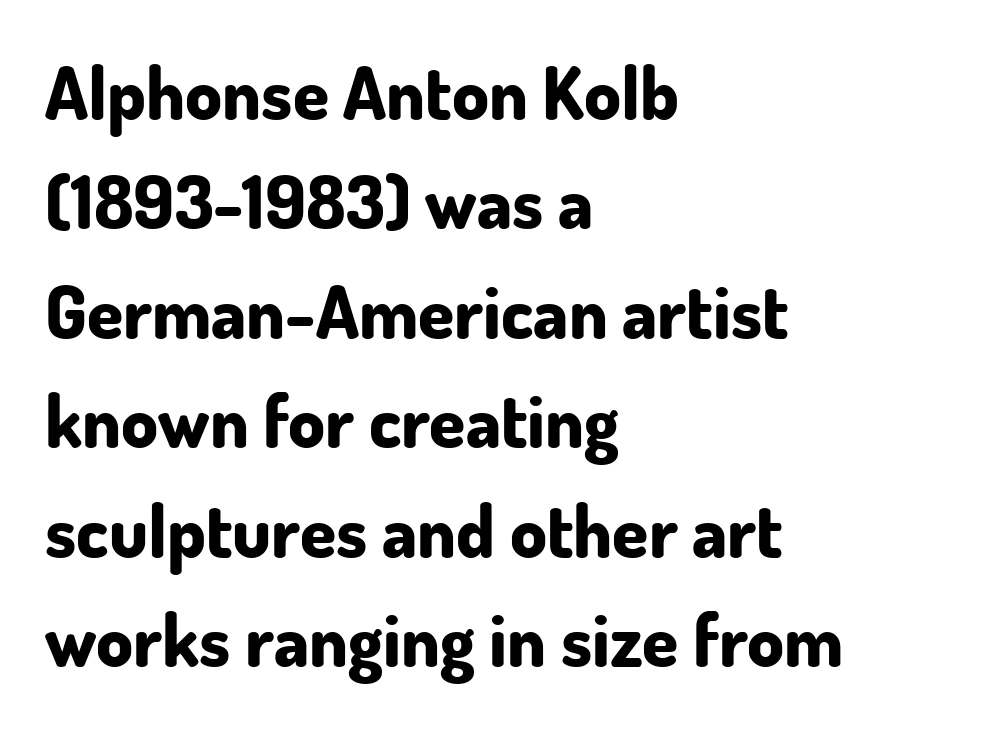
{"serif": "no", "italic": "no", "bold": "yes", "weight": "bold", "width": "normal", "stroke_contrast": "low", "x_height": "small", "monospaced": "no", "underline": "no", "align": "left", "line_spacing": "normal", "line_spacing_ratio": 1.5, "letter_spacing": "normal", "letter_spacing_em": 0.0, "glyph_px": 73}
